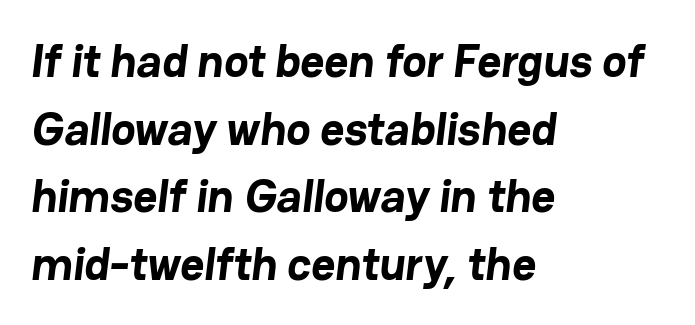
The image shows 46 px bold sans-serif type; set left-aligned, normal line spacing (1.47x), normal letter spacing, not underlined; low stroke contrast and a medium x-height.
